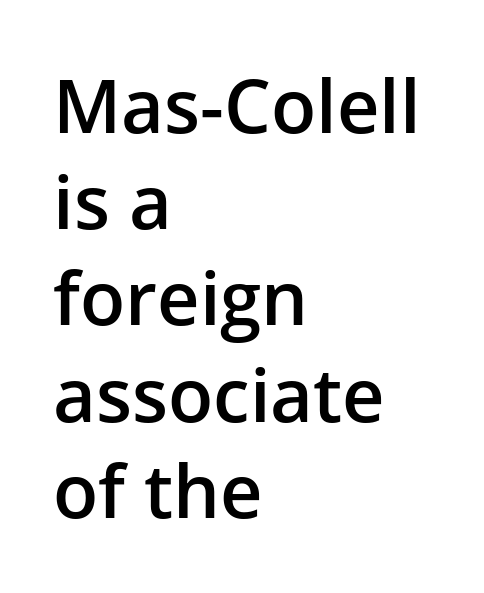
{"serif": "no", "italic": "no", "bold": "semi", "weight": "semibold", "width": "normal", "stroke_contrast": "low", "x_height": "medium", "monospaced": "no", "underline": "no", "align": "left", "line_spacing": "normal", "line_spacing_ratio": 1.3, "letter_spacing": "normal", "letter_spacing_em": 0.0, "glyph_px": 74}
